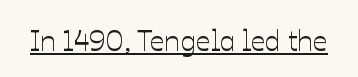
Q: Is the text italic (slanted)? A: No, it is upright.
Q: Is the text underlined? A: Yes.
Q: Is the spacing between letters normal or unusually wide? A: Normal.
Q: Width (condensed, normal, or wide)? A: Normal.
Q: Stroke contrast? A: Low.
Q: x-height? A: Medium.
Q: Monospaced? A: No.
